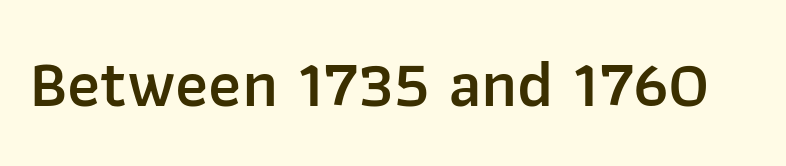
The image shows 66 px semibold sans-serif type, upright; set normal letter spacing, not underlined; low stroke contrast and a medium x-height.
